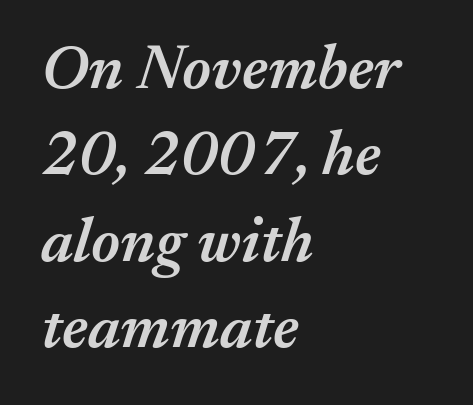
{"italic": "yes", "lean": "right", "slant_degrees": 17, "bold": "semi", "weight": "semibold", "width": "normal", "stroke_contrast": "medium", "x_height": "medium", "monospaced": "no", "underline": "no", "align": "left", "line_spacing": "normal", "line_spacing_ratio": 1.37, "letter_spacing": "normal", "letter_spacing_em": 0.0, "glyph_px": 63}
